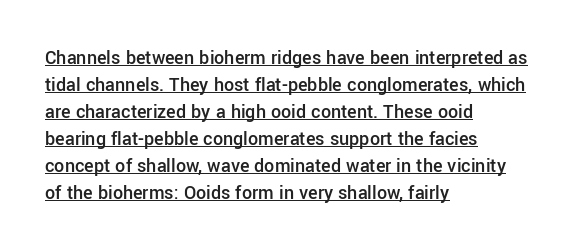
{"italic": "no", "bold": "semi", "underline": "yes", "align": "left", "line_spacing": "normal", "line_spacing_ratio": 1.35, "letter_spacing": "normal", "letter_spacing_em": 0.0, "glyph_px": 20}
